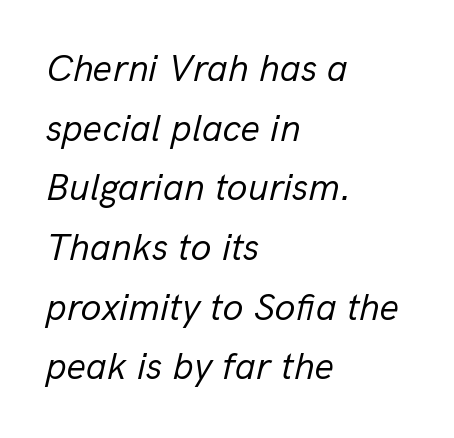
The rendering applies a slant to the glyphs. No heavy texture on the line: the type isn't bold. The letterforms sit shoulder to shoulder at normal distance. Is there much room between lines? A standard amount, neither cramped nor airy. A typesetter would call this proportional, since set widths differ per character.
